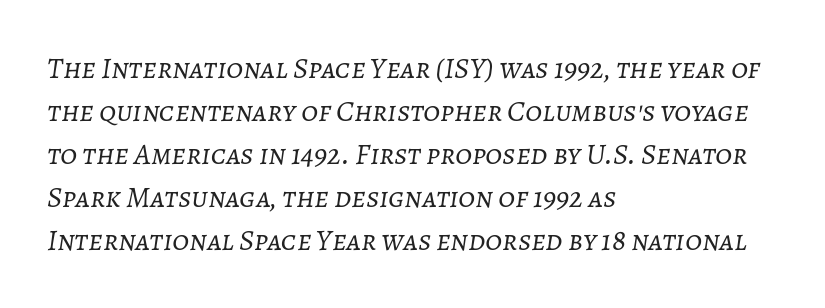
{"italic": "yes", "lean": "right", "slant_degrees": 7, "bold": "no", "weight": "light", "width": "normal", "stroke_contrast": "low", "x_height": "medium", "monospaced": "no", "underline": "no", "align": "left", "line_spacing": "normal", "line_spacing_ratio": 1.43, "letter_spacing": "normal", "letter_spacing_em": 0.0, "glyph_px": 30}
